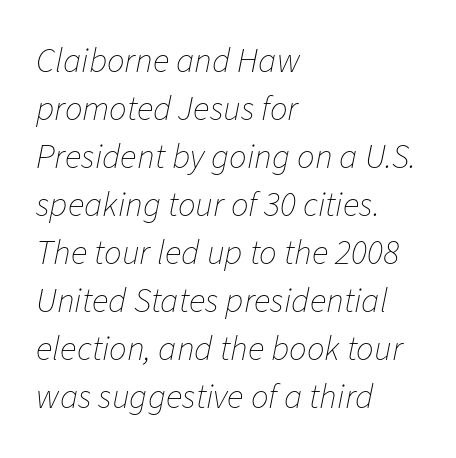
The image shows 35 px thin type, italic (leaning right); set left-aligned, normal line spacing (1.37x), normal letter spacing, not underlined; low stroke contrast and a medium x-height.
